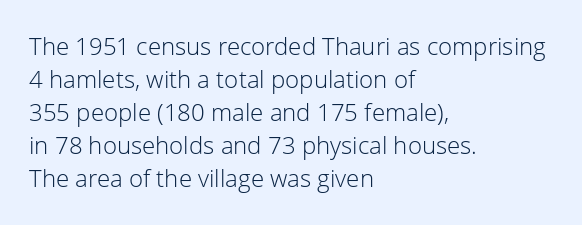
Horizontally, the lines are justified to the leading edge only. A roman cut, with each character standing at attention. The lines sit at an ordinary, default distance from one another. The font sits on the lighter half of the weight spectrum, regular included. Just letters on the line, the space beneath them empty. Standard letterfit; no display-style spreading of the glyphs.
